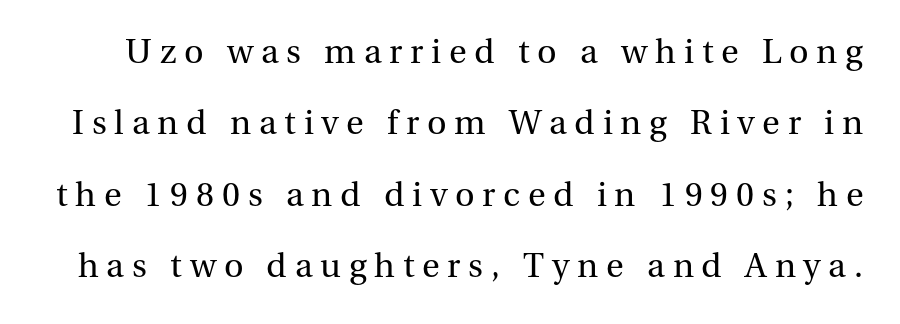
The image shows 34 px regular-weight serif type, upright; set loose line spacing (2.1x), unusually wide letter spacing (+0.23 em), not underlined; medium stroke contrast and a medium x-height.
